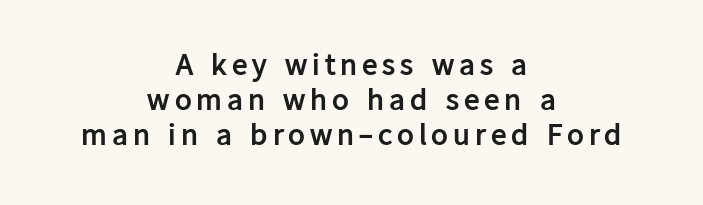
The image shows 31 px semibold sans-serif type, upright; set centered, tight line spacing (1.13x), not underlined; low stroke contrast and a medium x-height.
